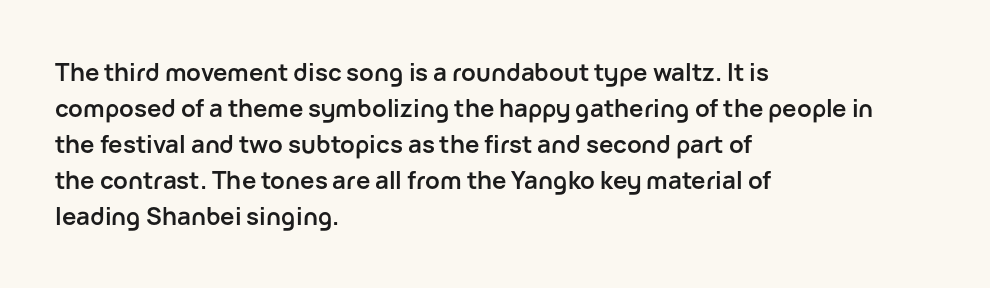
The image shows 24 px bold type, upright; set left-aligned, normal line spacing (1.5x), normal letter spacing, not underlined.
